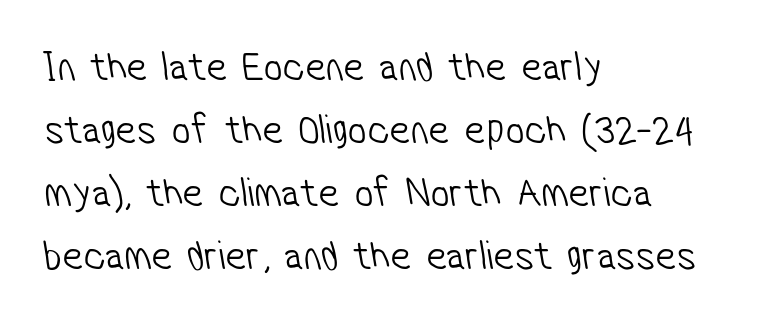
Line beginnings align vertically; line endings do not. Evenly set lines give the paragraph a standard silhouette. No letter is thick-stroked: the sample isn't bold. Font category for this specimen: sans-serif. Do the characters align in a grid? No, the font is proportional.
